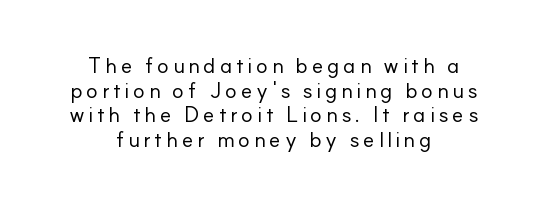
Q: Is the text bold? A: No.
Q: Is the text italic (slanted)? A: No, it is upright.
Q: Is the text underlined? A: No.
Q: How is the paragraph aligned? A: Centered.
Q: Is the spacing between lines tight, normal or loose? A: Tight.
